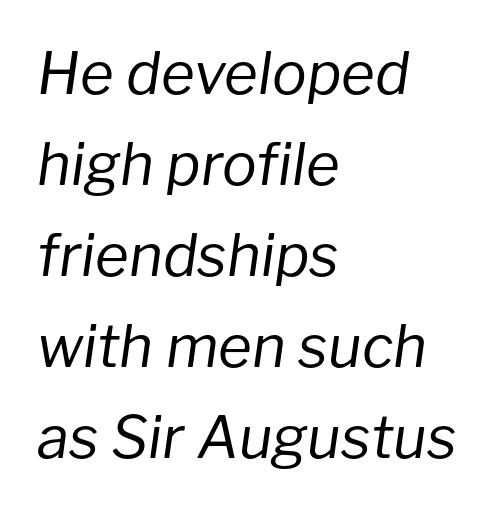
One glance says typical: line gaps are just what's usual. The letters look calm and open, with moderate or lighter stems. All the whitespace from short lines collects on the right. Unmarked baselines from the first word to the last. Default kerning and tracking; the words read as compact shapes. A typesetter would call this proportional, since set widths differ per character.
